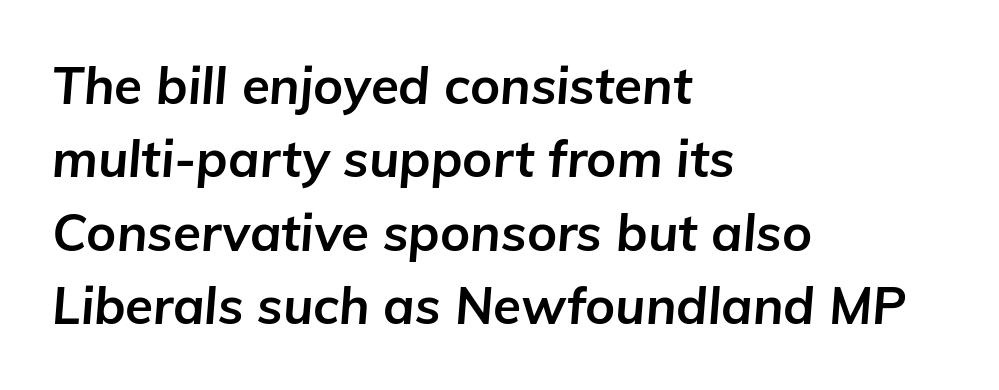
{"italic": "yes", "lean": "right", "slant_degrees": 5, "bold": "yes", "weight": "bold", "width": "normal", "stroke_contrast": "low", "x_height": "medium", "monospaced": "no", "underline": "no", "align": "left", "line_spacing": "normal", "line_spacing_ratio": 1.44, "letter_spacing": "normal", "letter_spacing_em": 0.0, "glyph_px": 51}
